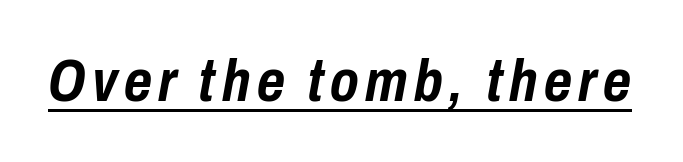
Here the designer chose a conventional face with non-uniform glyph widths. On the weight axis this lands at bold, roughly 700. What decoration does the sample have? An underline. The font's italic variant was chosen for this text.
